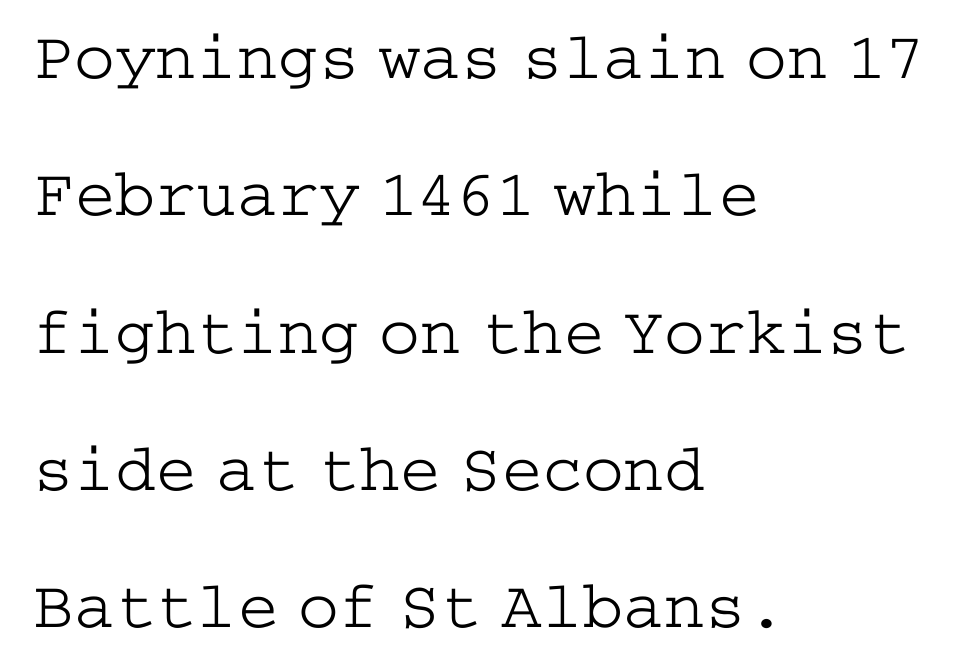
{"serif": "yes", "italic": "no", "bold": "no", "weight": "light", "width": "wide", "stroke_contrast": "low", "x_height": "medium", "underline": "no", "align": "left", "line_spacing": "loose", "line_spacing_ratio": 2.02, "letter_spacing": "normal", "letter_spacing_em": 0.0, "glyph_px": 68}
